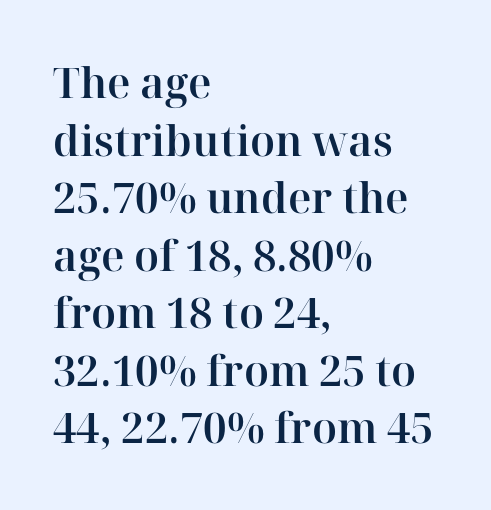
The image shows 42 px serif type, upright; set left-aligned, normal line spacing (1.37x), normal letter spacing, not underlined; high stroke contrast and a medium x-height.
